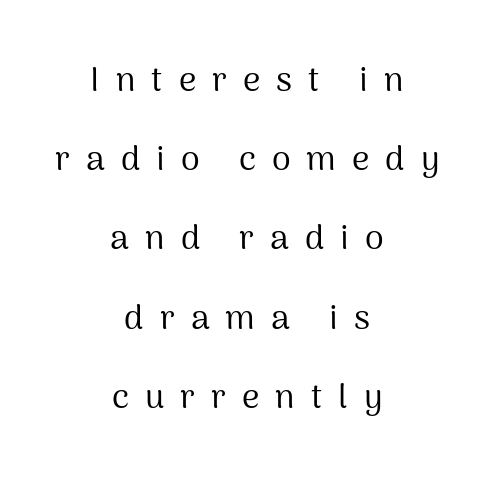
{"serif": "no", "italic": "no", "bold": "no", "weight": "regular", "width": "normal", "stroke_contrast": "medium", "x_height": "medium", "monospaced": "no", "underline": "no", "align": "center", "line_spacing": "loose", "line_spacing_ratio": 2.33, "letter_spacing": "wide", "letter_spacing_em": 0.47, "glyph_px": 34}
